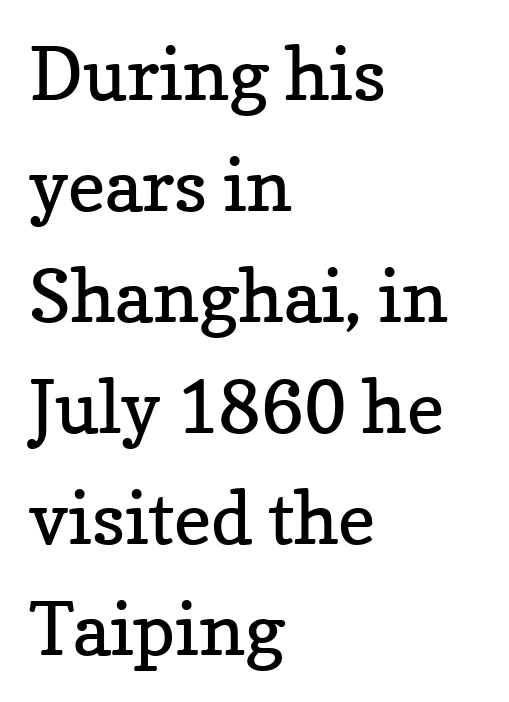
Students, observe: this is what conventionally led text looks like. This rendering uses left alignment, leaving the right contour irregular. Characters remain perfectly vertical along every line. The face used here is proportionally spaced, like ordinary book or web type. There is no visible air inserted between adjacent glyphs.
